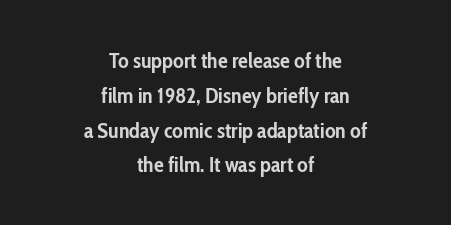
{"italic": "no", "bold": "yes", "underline": "no", "align": "center", "line_spacing": "normal", "line_spacing_ratio": 1.58, "letter_spacing": "normal", "letter_spacing_em": 0.0, "glyph_px": 22}
